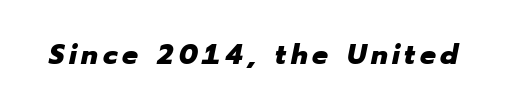
Q: Is the text bold? A: Yes.
Q: Is the text italic (slanted)? A: Yes, it leans right by about 12 degrees.
Q: Is the text underlined? A: No.
Q: Width (condensed, normal, or wide)? A: Normal.
Q: Stroke contrast? A: Low.
Q: x-height? A: Medium.
Q: Monospaced? A: No.
